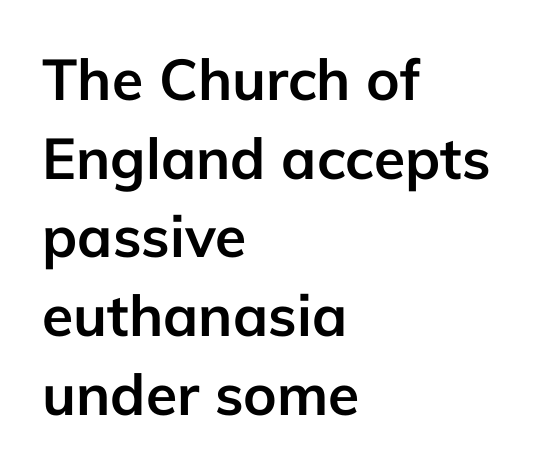
{"serif": "no", "italic": "no", "bold": "yes", "weight": "semibold", "width": "normal", "stroke_contrast": "low", "x_height": "medium", "monospaced": "no", "underline": "no", "align": "left", "line_spacing": "normal", "line_spacing_ratio": 1.38, "letter_spacing": "normal", "letter_spacing_em": 0.0, "glyph_px": 57}
